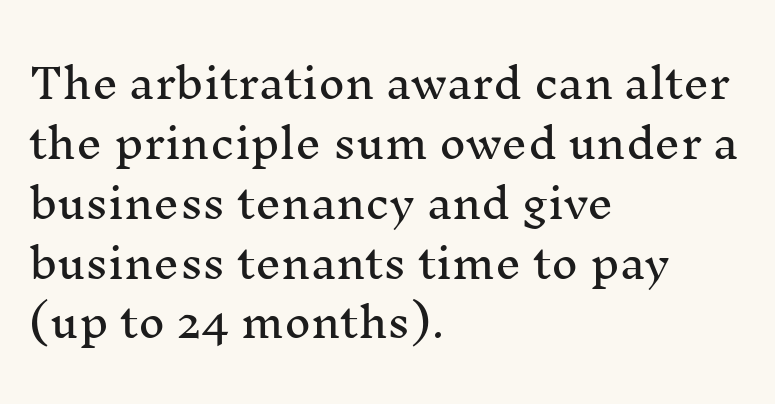
{"serif": "yes", "italic": "no", "width": "normal", "stroke_contrast": "medium", "x_height": "medium", "monospaced": "no", "underline": "no", "align": "left", "line_spacing": "normal", "line_spacing_ratio": 1.46, "letter_spacing": "normal", "letter_spacing_em": 0.0, "glyph_px": 41}
